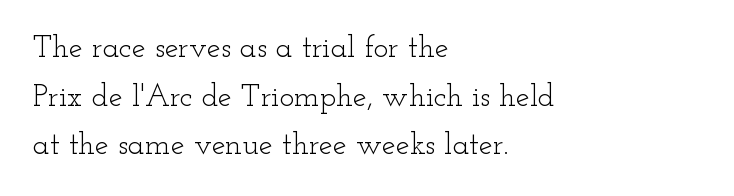
{"serif": "yes", "italic": "no", "bold": "no", "weight": "light", "width": "wide", "stroke_contrast": "low", "x_height": "small", "monospaced": "no", "underline": "no", "align": "left", "line_spacing": "normal", "line_spacing_ratio": 1.57, "letter_spacing": "normal", "letter_spacing_em": 0.0, "glyph_px": 31}
